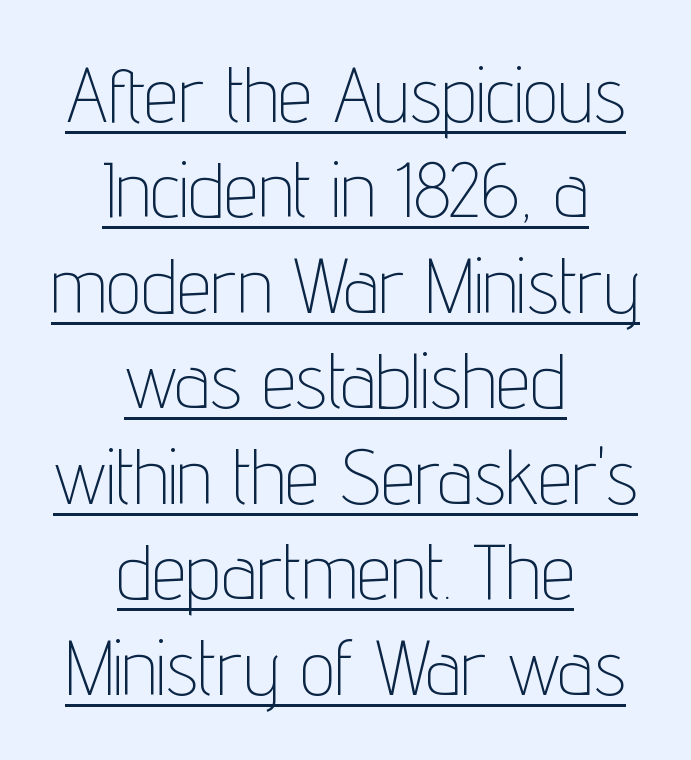
Q: Is the text bold? A: No.
Q: Is the text italic (slanted)? A: No, it is upright.
Q: Is the typeface a serif or a sans-serif typeface? A: Sans-serif.
Q: Is the text underlined? A: Yes.
Q: How is the paragraph aligned? A: Centered.
Q: Is the spacing between letters normal or unusually wide? A: Normal.
Q: Width (condensed, normal, or wide)? A: Condensed.
Q: Stroke contrast? A: Low.
Q: x-height? A: Medium.
Q: Monospaced? A: No.
